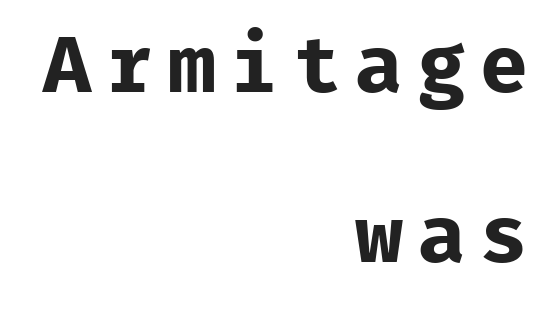
Q: Is the text bold? A: Yes.
Q: Is the text italic (slanted)? A: No, it is upright.
Q: Is the typeface a serif or a sans-serif typeface? A: Sans-serif.
Q: Is the text underlined? A: No.
Q: How is the paragraph aligned? A: Right-aligned.
Q: Is the spacing between lines tight, normal or loose? A: Loose.
Q: Width (condensed, normal, or wide)? A: Normal.
Q: Stroke contrast? A: Low.
Q: x-height? A: Medium.
Q: Monospaced? A: Yes.
